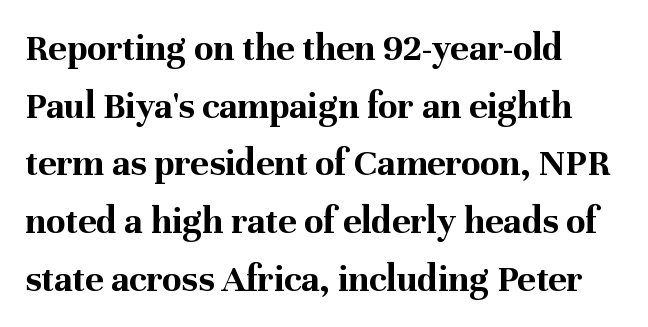
{"serif": "yes", "italic": "no", "bold": "yes", "weight": "bold", "width": "normal", "stroke_contrast": "medium", "x_height": "medium", "monospaced": "no", "underline": "no", "align": "left", "line_spacing": "normal", "line_spacing_ratio": 1.48, "letter_spacing": "normal", "letter_spacing_em": 0.0, "glyph_px": 39}
